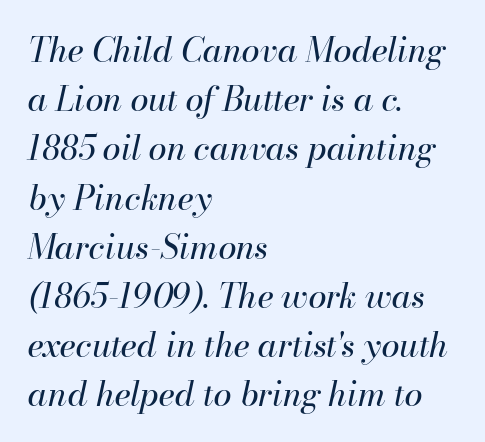
{"italic": "yes", "lean": "right", "slant_degrees": 13, "bold": "no", "weight": "regular", "width": "normal", "stroke_contrast": "high", "x_height": "small", "monospaced": "no", "underline": "no", "align": "left", "line_spacing": "normal", "line_spacing_ratio": 1.49, "letter_spacing": "normal", "letter_spacing_em": 0.0, "glyph_px": 33}
